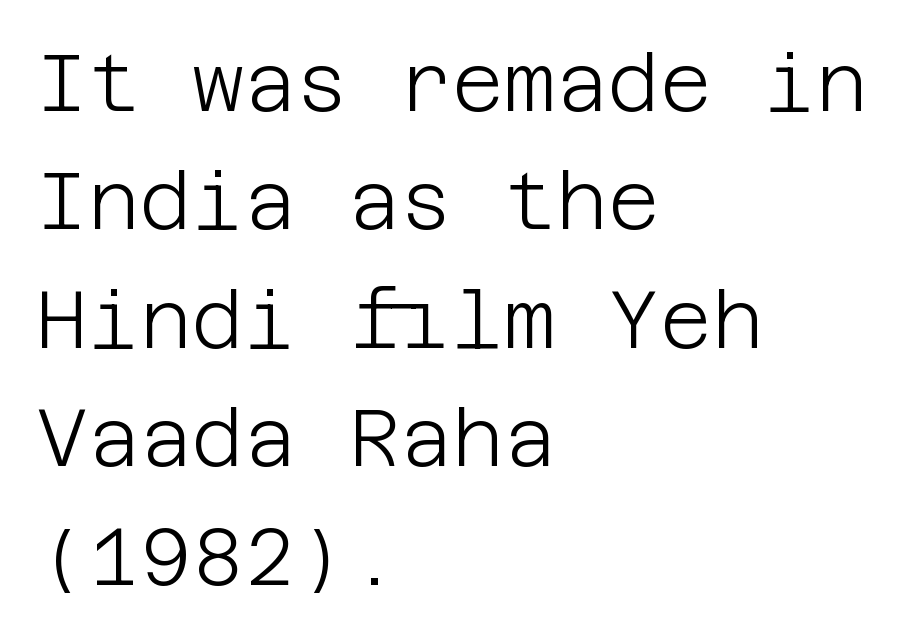
The space directly below the letters is spotless. The specimen reads as upright at a glance. The letters look calm and open, with moderate or lighter stems. Reading down the column, the eye jumps a familiar distance to each next line. The rendering anchors every line to the left-hand side. The face used here is a sans, in the tradition of grotesques and geometrics.
